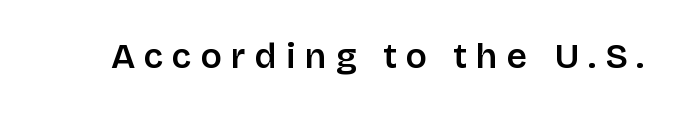
{"serif": "no", "italic": "no", "bold": "semi", "weight": "semibold", "width": "normal", "stroke_contrast": "low", "x_height": "large", "monospaced": "no", "underline": "no", "letter_spacing": "wide", "letter_spacing_em": 0.26, "glyph_px": 35}
